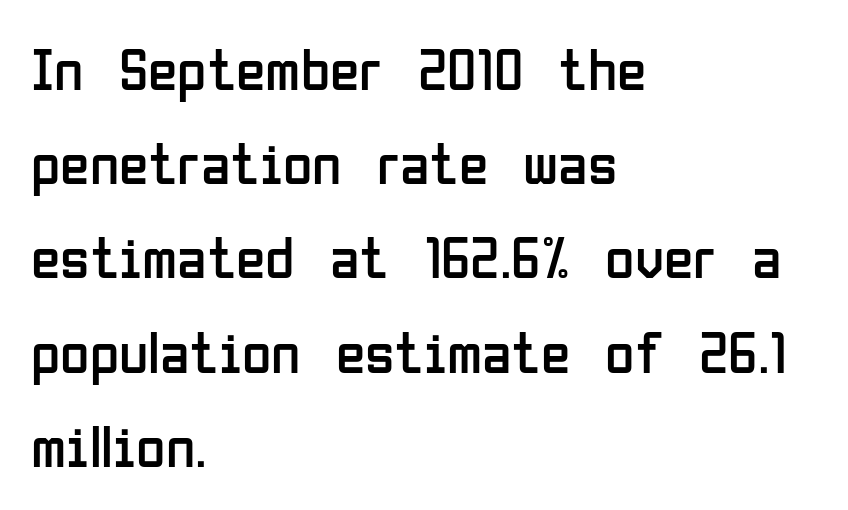
Q: Is the text bold? A: No.
Q: Is the text italic (slanted)? A: No, it is upright.
Q: Is the typeface a serif or a sans-serif typeface? A: Sans-serif.
Q: Is the text underlined? A: No.
Q: How is the paragraph aligned? A: Left-aligned.
Q: Is the spacing between letters normal or unusually wide? A: Normal.
Q: Is the spacing between lines tight, normal or loose? A: Normal.
Q: Width (condensed, normal, or wide)? A: Condensed.
Q: Stroke contrast? A: Low.
Q: x-height? A: Medium.
Q: Monospaced? A: No.
